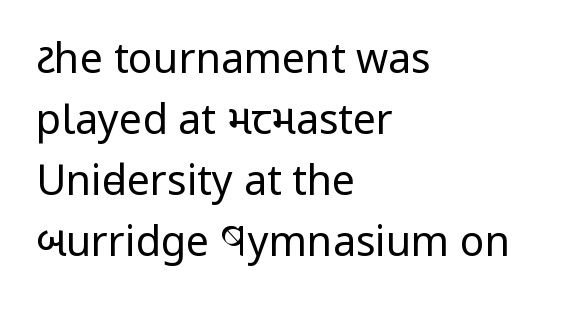
Q: Is the text bold? A: No.
Q: Is the text italic (slanted)? A: No, it is upright.
Q: Is the typeface a serif or a sans-serif typeface? A: Sans-serif.
Q: Is the text underlined? A: No.
Q: How is the paragraph aligned? A: Left-aligned.
Q: Is the spacing between letters normal or unusually wide? A: Normal.
Q: Is the spacing between lines tight, normal or loose? A: Normal.
Q: Width (condensed, normal, or wide)? A: Condensed.
Q: Stroke contrast? A: Low.
Q: x-height? A: Large.
Q: Monospaced? A: No.
